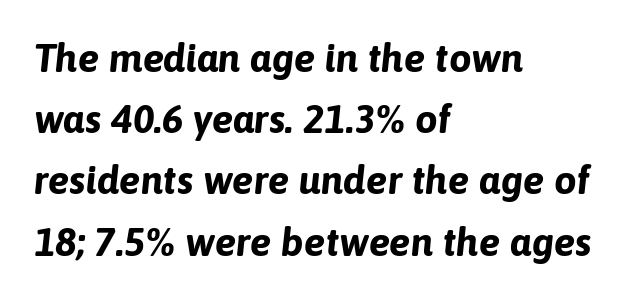
Q: Is the text bold? A: Yes.
Q: Is the text italic (slanted)? A: Yes, it leans right by about 6 degrees.
Q: Is the text underlined? A: No.
Q: How is the paragraph aligned? A: Left-aligned.
Q: Is the spacing between letters normal or unusually wide? A: Normal.
Q: Is the spacing between lines tight, normal or loose? A: Normal.
Q: Width (condensed, normal, or wide)? A: Normal.
Q: Stroke contrast? A: Low.
Q: x-height? A: Medium.
Q: Monospaced? A: No.
